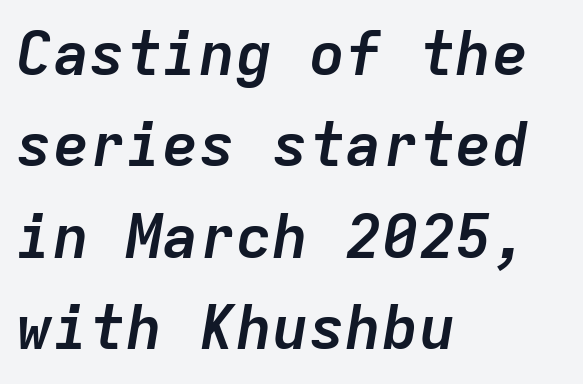
Q: Is the text bold? A: Yes.
Q: Is the text italic (slanted)? A: Yes, it leans right by about 9 degrees.
Q: Is the text underlined? A: No.
Q: How is the paragraph aligned? A: Left-aligned.
Q: Is the spacing between letters normal or unusually wide? A: Normal.
Q: Is the spacing between lines tight, normal or loose? A: Normal.
Q: Width (condensed, normal, or wide)? A: Normal.
Q: Stroke contrast? A: Low.
Q: x-height? A: Medium.
Q: Monospaced? A: Yes.
